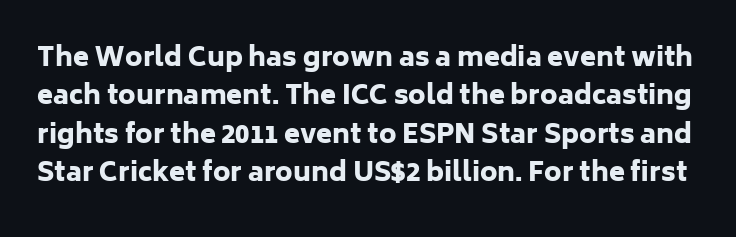
{"italic": "no", "bold": "yes", "underline": "no", "line_spacing": "normal", "line_spacing_ratio": 1.48, "letter_spacing": "normal", "letter_spacing_em": 0.0, "glyph_px": 26}
